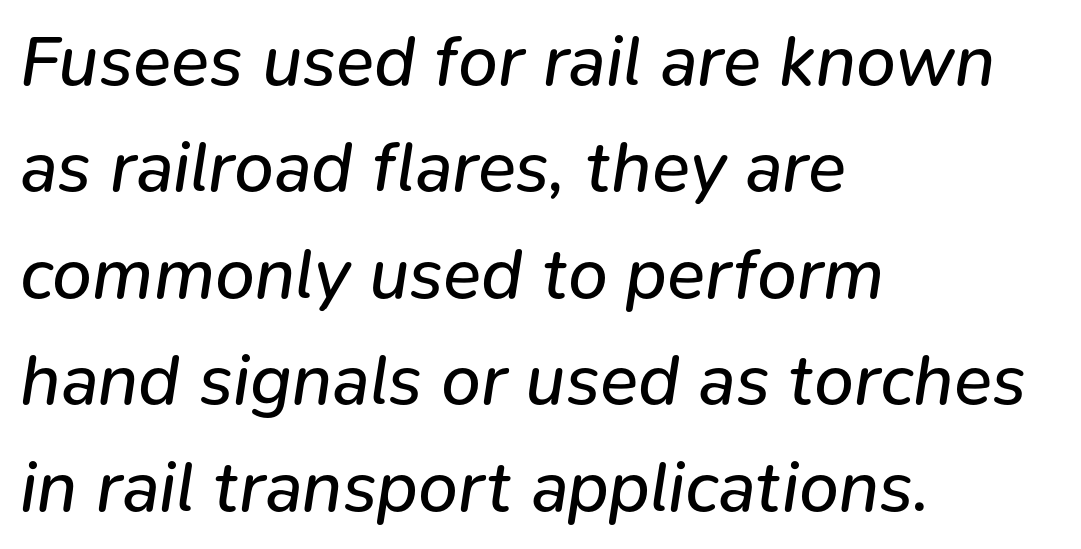
The image shows 71 px regular-weight type, italic (leaning right); set left-aligned, normal line spacing (1.5x), normal letter spacing, not underlined; low stroke contrast and a medium x-height.
